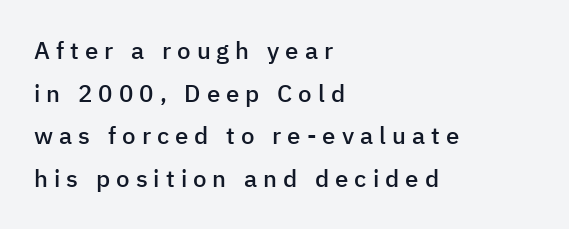
Q: Is the text bold? A: Semi-bold.
Q: Is the text italic (slanted)? A: No, it is upright.
Q: Is the text underlined? A: No.
Q: How is the paragraph aligned? A: Left-aligned.
Q: Is the spacing between letters normal or unusually wide? A: Unusually wide.
